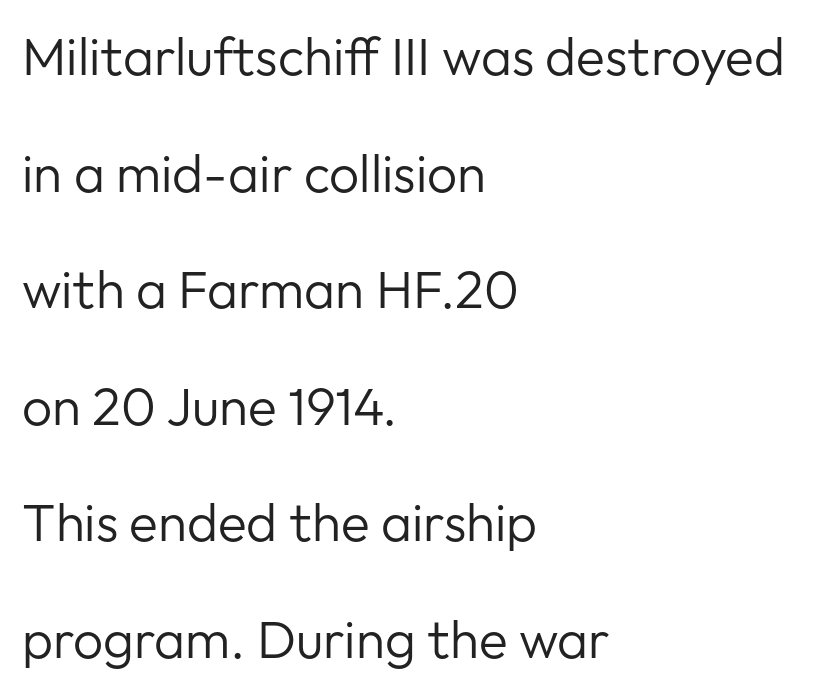
{"serif": "no", "italic": "no", "bold": "no", "weight": "regular", "width": "normal", "stroke_contrast": "low", "x_height": "medium", "monospaced": "no", "underline": "no", "align": "left", "line_spacing": "loose", "line_spacing_ratio": 2.2, "letter_spacing": "normal", "letter_spacing_em": 0.0, "glyph_px": 53}
